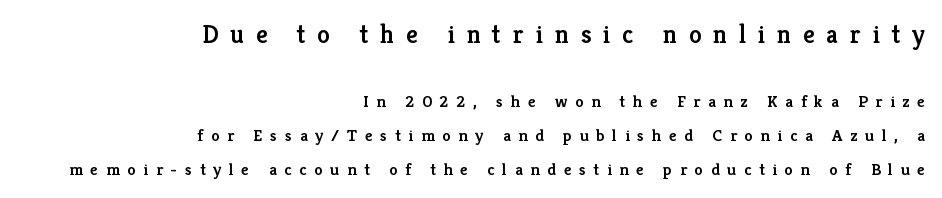
Q: Is the text bold? A: Semi-bold.
Q: Is the text italic (slanted)? A: No, it is upright.
Q: Is the text underlined? A: No.
Q: How is the paragraph aligned? A: Right-aligned.
Q: Is the spacing between letters normal or unusually wide? A: Unusually wide.
Q: Is the spacing between lines tight, normal or loose? A: Loose.
Q: Which block of text is set in a larger size, the first (top) or the second (bottom)? A: The first (top) one.
